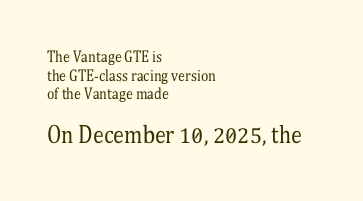
{"italic": "no", "bold": "no", "underline": "no", "align": "left", "line_spacing": "normal", "line_spacing_ratio": 1.33, "letter_spacing": "normal", "letter_spacing_em": 0.0, "larger_block": "second", "size_ratio": 1.57, "glyph_px": 22}
